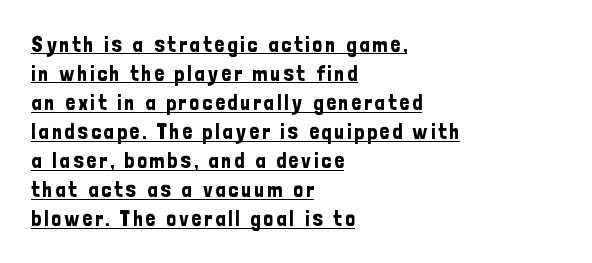
This rendering features underlined lettering. The leading is moderate, giving the passage an even texture. The ragged edge is on the right, which tells us the setting is flush left. This sample uses an upright cut, with every glyph sitting square on the baseline.
